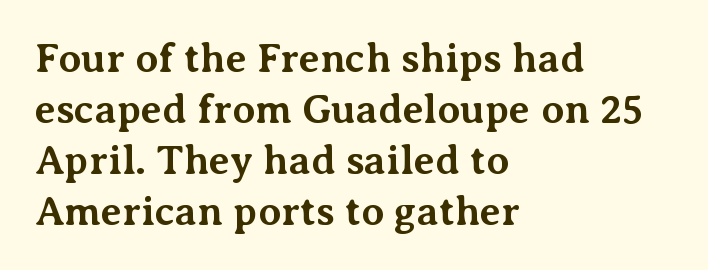
The image shows 41 px bold serif type, upright; set left-aligned, line spacing 1.24x, normal letter spacing, not underlined; medium stroke contrast and a medium x-height.
